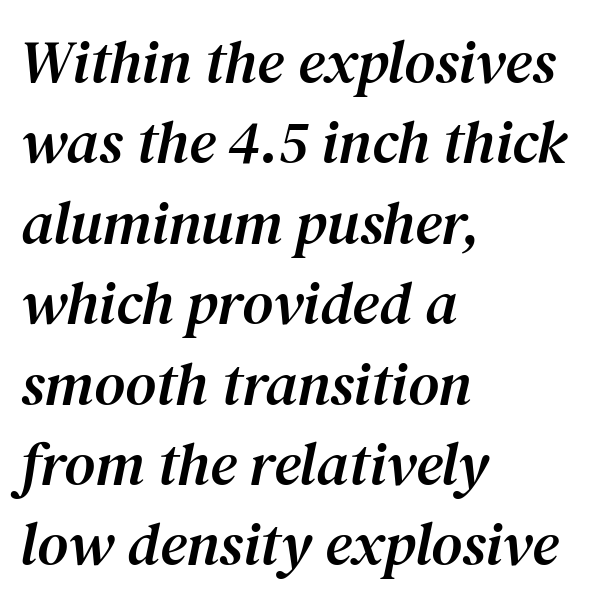
{"serif": "yes", "italic": "yes", "lean": "right", "slant_degrees": 12, "width": "normal", "stroke_contrast": "medium", "x_height": "medium", "monospaced": "no", "underline": "no", "align": "left", "line_spacing": "normal", "line_spacing_ratio": 1.34, "letter_spacing": "normal", "letter_spacing_em": 0.0, "glyph_px": 60}
